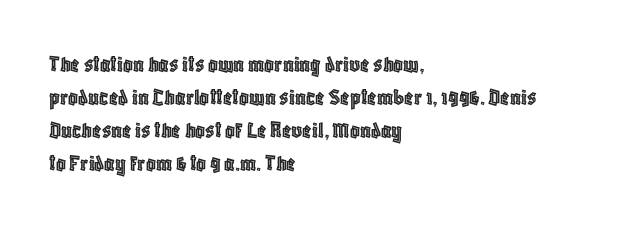
The lines are quadded left. Does extra space separate the letters? No, they use regular spacing. Tall strokes in this sample are plumb rather than angled. Notice how descenders clear the ascenders below comfortably — that's standard leading. This rendering features lettering with no underline.
